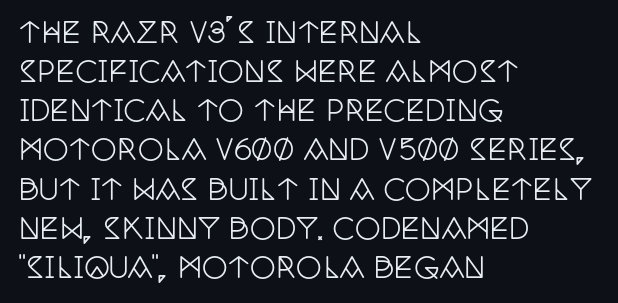
{"serif": "yes", "italic": "no", "width": "condensed", "stroke_contrast": "low", "x_height": "large", "monospaced": "no", "underline": "no", "align": "left", "line_spacing": "normal", "line_spacing_ratio": 1.35, "letter_spacing": "normal", "letter_spacing_em": 0.0, "glyph_px": 29}
